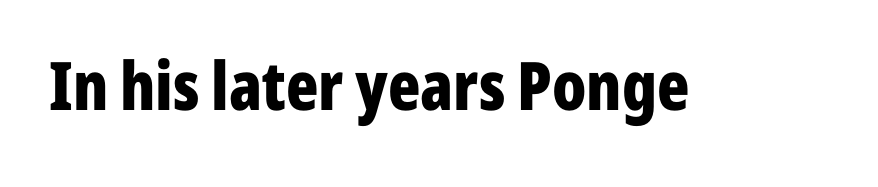
The image shows 67 px bold, condensed sans-serif type, upright; set normal letter spacing, not underlined; low stroke contrast and a medium x-height.
